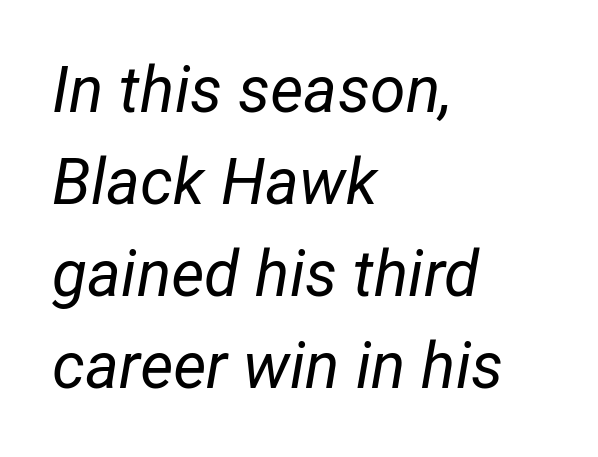
The image shows 64 px regular-weight type, italic (leaning right); set left-aligned, normal line spacing (1.44x), normal letter spacing, not underlined; low stroke contrast and a medium x-height.
